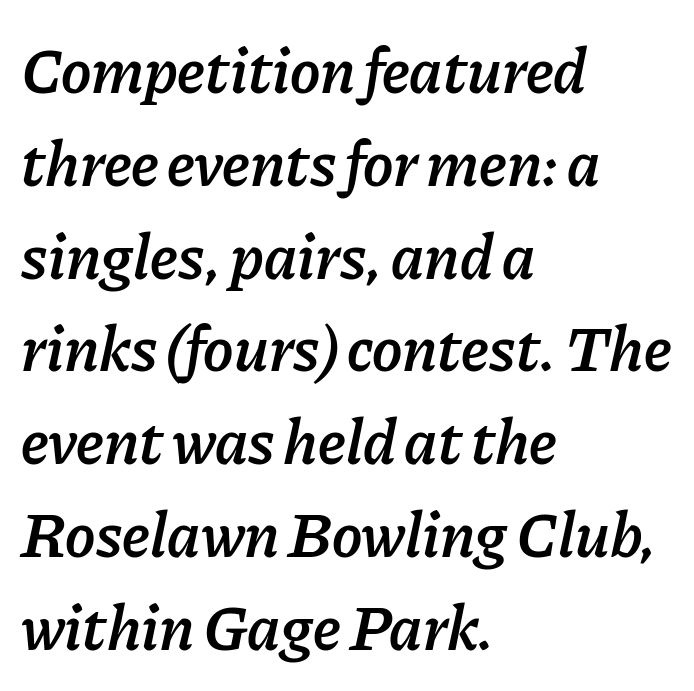
Varying glyph widths throughout — classic text-font behaviour. A classic flush-left, rag-right setting is used for this passage. Quick note: interline space is typical. Compared with typical body copy, the letter spacing here is the same. Compared with ordinary roman type, these characters are visibly tilted. Summary of weight: moderately heavy, a semibold.
